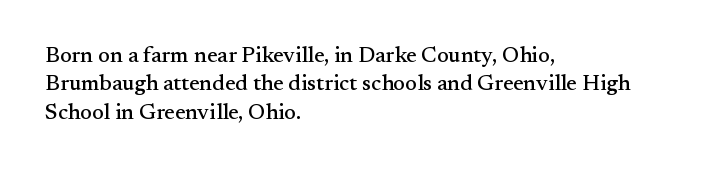
{"italic": "no", "underline": "no", "align": "left", "line_spacing": "normal", "line_spacing_ratio": 1.29, "letter_spacing": "normal", "letter_spacing_em": 0.0, "glyph_px": 22}
